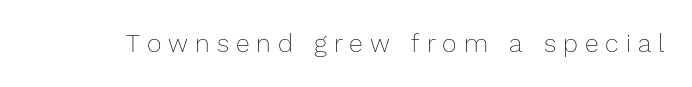
Descender tails drop into unmarked territory. Characters remain perfectly vertical along every line. Weight: not bold — regular or lighter. The rendering inserts visible extra space after every character.
